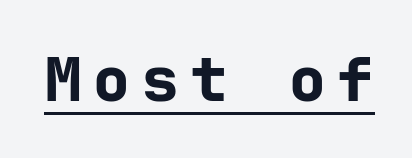
{"serif": "no", "italic": "no", "bold": "yes", "weight": "bold", "width": "normal", "stroke_contrast": "low", "x_height": "medium", "underline": "yes", "letter_spacing": "wide", "letter_spacing_em": 0.2, "glyph_px": 61}
